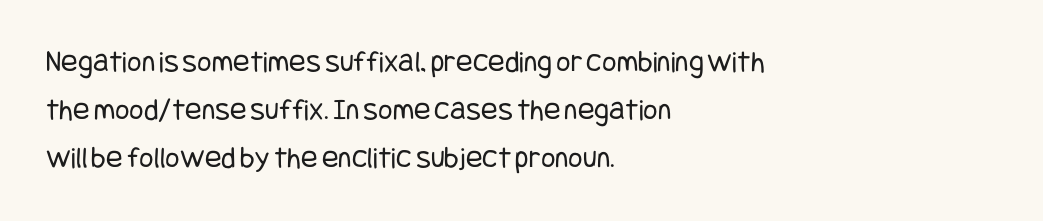
{"serif": "no", "italic": "no", "bold": "no", "weight": "regular", "width": "condensed", "stroke_contrast": "low", "x_height": "large", "underline": "no", "align": "left", "line_spacing": "normal", "line_spacing_ratio": 1.55, "letter_spacing": "normal", "letter_spacing_em": 0.0, "glyph_px": 31}
